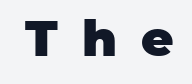
The image shows 50 px heavy sans-serif type, upright; set unusually wide letter spacing (+0.49 em), not underlined; low stroke contrast and a large x-height.
